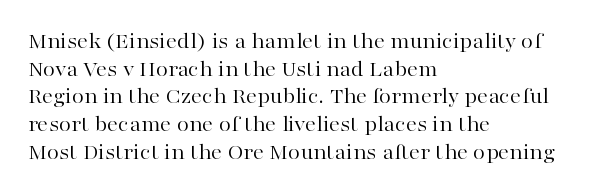
The typeface has the unassuming heft of standard copy or less. Vertical strokes here are truly vertical. A clean baseline with only descenders dipping below it. Default kerning and tracking; the words read as compact shapes.
